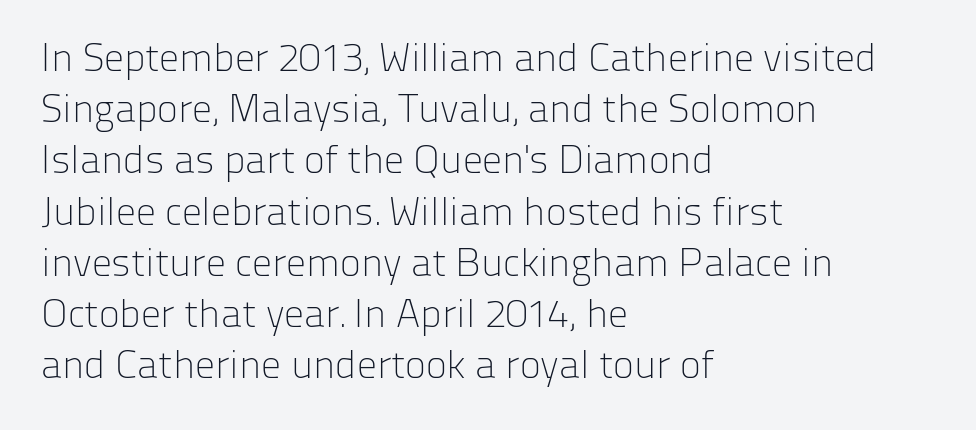
{"serif": "no", "italic": "no", "bold": "no", "weight": "light", "width": "normal", "stroke_contrast": "low", "x_height": "medium", "monospaced": "no", "underline": "no", "align": "left", "line_spacing": "normal", "line_spacing_ratio": 1.28, "letter_spacing": "normal", "letter_spacing_em": 0.0, "glyph_px": 40}
